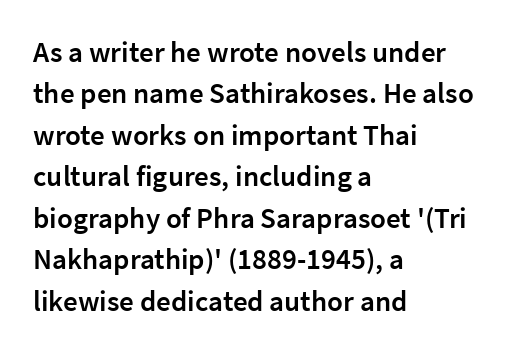
The image shows 29 px semibold sans-serif type, upright; set left-aligned, normal line spacing (1.43x), normal letter spacing, not underlined; low stroke contrast and a medium x-height.
